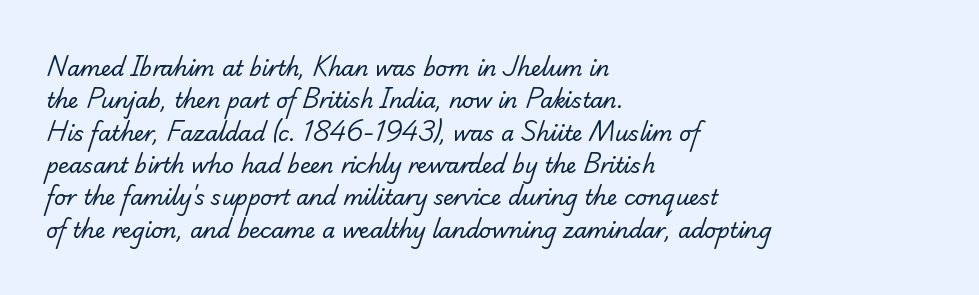
Check under the words: just untouched page. In terms of letterspacing, this is plain default setting. On a weight scale, this lands at 450 or below. The lines in this sample share a left origin and differ only in where they stop.
